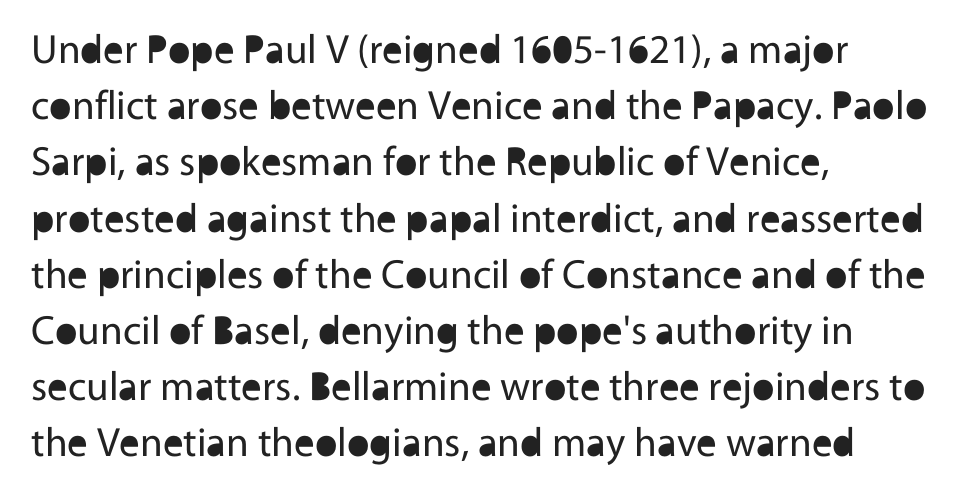
Quick note: underline off. Notice how descenders clear the ascenders below comfortably — that's standard leading. Italic? Not at all — the glyphs are vertical. Look at the tracking — it's just the regular setting, nothing added. The passage shown is typed in a proportional face where columns would drift.
